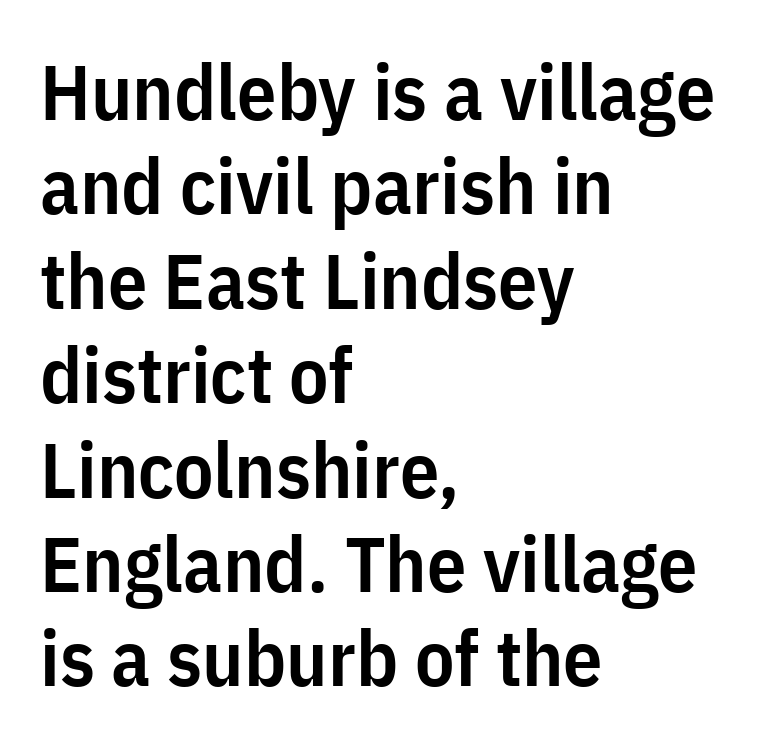
Q: Is the text bold? A: Semi-bold.
Q: Is the text italic (slanted)? A: No, it is upright.
Q: Is the typeface a serif or a sans-serif typeface? A: Sans-serif.
Q: Is the text underlined? A: No.
Q: How is the paragraph aligned? A: Left-aligned.
Q: Is the spacing between letters normal or unusually wide? A: Normal.
Q: Width (condensed, normal, or wide)? A: Condensed.
Q: Stroke contrast? A: Low.
Q: x-height? A: Medium.
Q: Monospaced? A: No.
